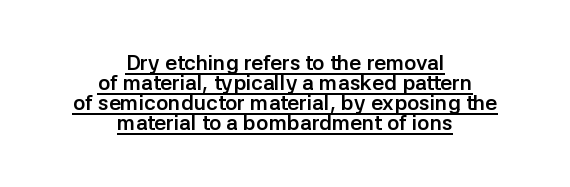
The image shows 21 px bold type, upright; set centered, tight line spacing (0.96x), normal letter spacing, underlined.
